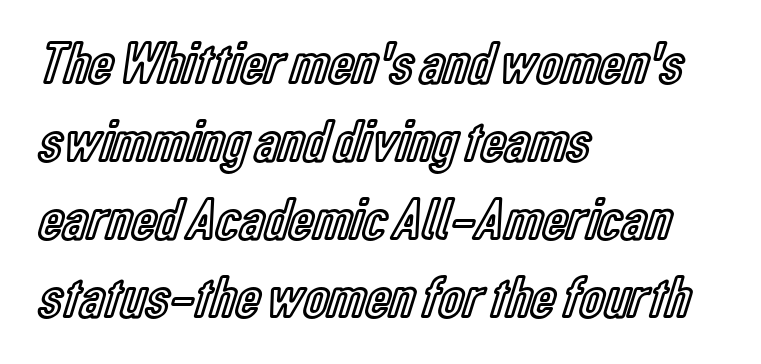
How would I describe the line gaps? Plain and ordinary. A typesetter would call this proportional, since set widths differ per character. These lines stack with their left ends in a neat column. The foot of each line stays bare and open.
